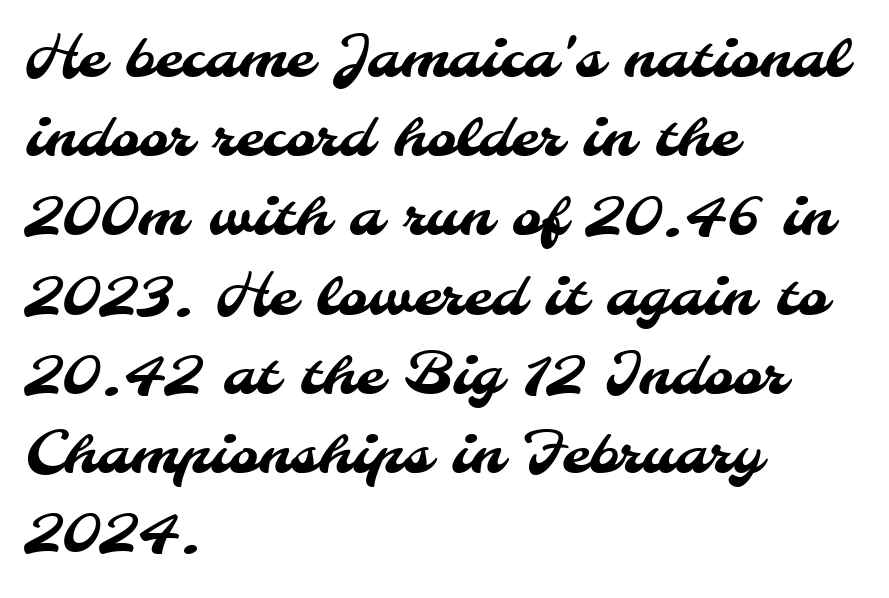
Horizontal alignment here is leftward, the default for most running prose. What stands out about the letter spacing? Nothing — it is the standard amount. The passage shown is typed in a proportional face where columns would drift. Clear beneath every line of the passage. This rendering employs a face without finishing strokes, i.e., a sans-serif. If you measured baseline to baseline, you'd find a middling distance.
